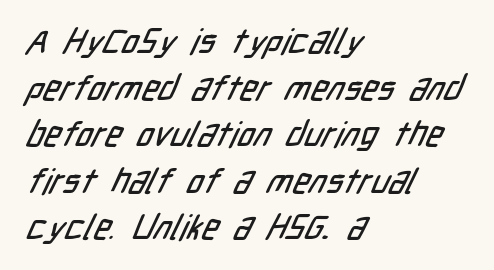
Observe the absence of serifs on each vertical stroke in this sample. Where is the straight margin? On the left. The designer left line spacing at the default. Compared with typical body copy, the letter spacing here is the same.
